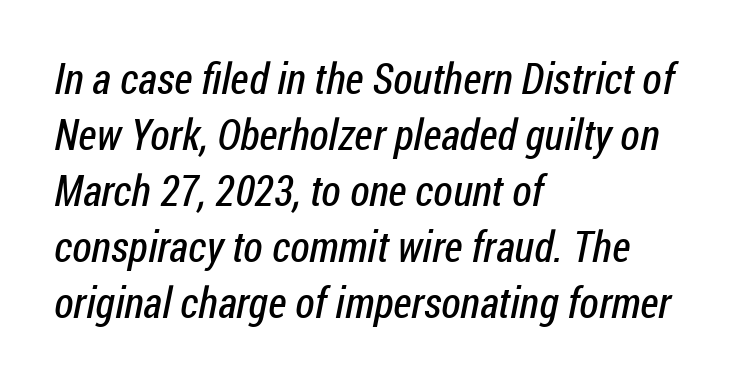
Evenly set lines give the paragraph a standard silhouette. The passage shown is not underscored anywhere. A typesetter would label this face a sans. The paragraph has a hard left edge and a soft right edge.
